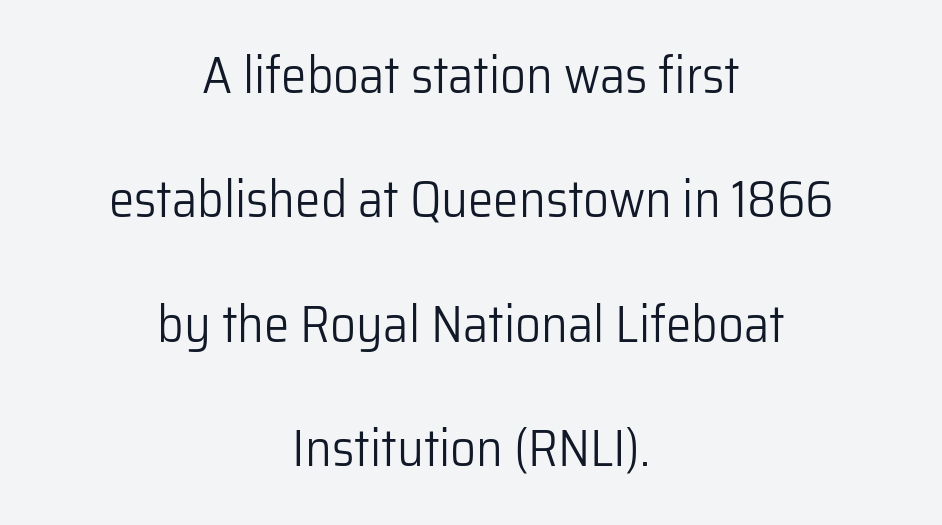
{"serif": "no", "italic": "no", "bold": "no", "weight": "light", "width": "normal", "stroke_contrast": "low", "x_height": "medium", "monospaced": "no", "underline": "no", "align": "center", "line_spacing": "loose", "line_spacing_ratio": 2.44, "letter_spacing": "normal", "letter_spacing_em": 0.0, "glyph_px": 51}
